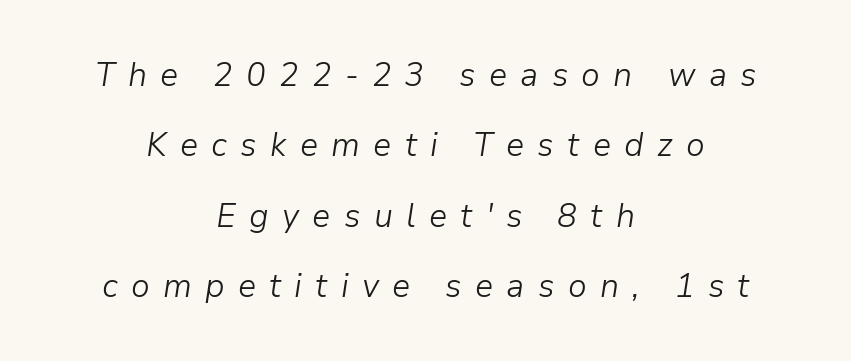
The image shows 34 px light type, italic (leaning right); set centered, loose line spacing (2.07x), unusually wide letter spacing (+0.39 em), not underlined; low stroke contrast and a medium x-height.
